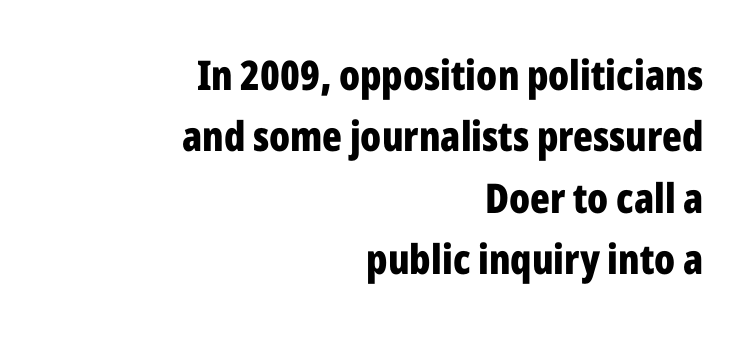
The image shows 41 px bold, condensed sans-serif type, upright; set right-aligned, normal line spacing (1.5x), normal letter spacing, not underlined; low stroke contrast and a medium x-height.
